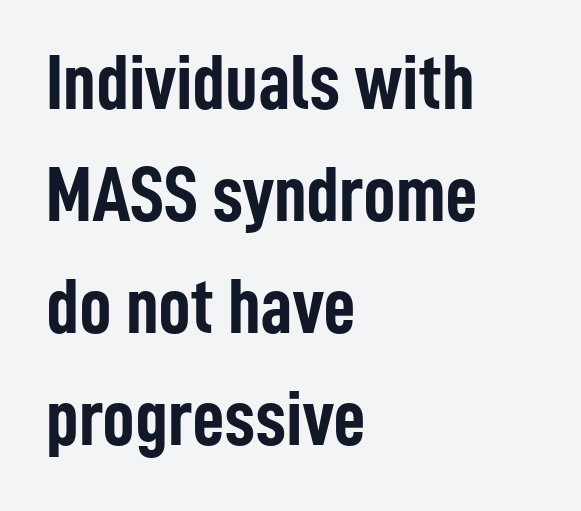
{"serif": "no", "italic": "no", "bold": "yes", "weight": "semibold", "width": "condensed", "stroke_contrast": "low", "x_height": "medium", "monospaced": "no", "underline": "no", "align": "left", "line_spacing": "normal", "line_spacing_ratio": 1.4, "letter_spacing": "normal", "letter_spacing_em": 0.0, "glyph_px": 80}
